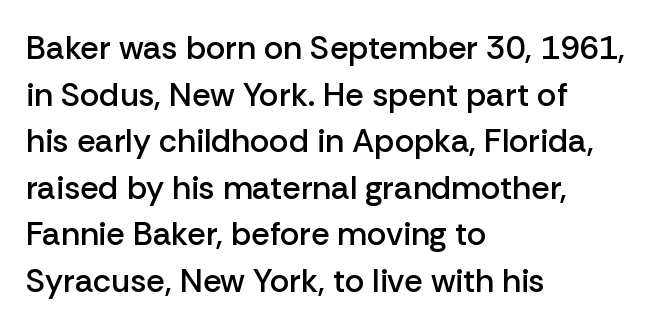
{"serif": "no", "italic": "no", "bold": "semi", "weight": "semibold", "width": "normal", "stroke_contrast": "low", "x_height": "medium", "monospaced": "no", "underline": "no", "align": "left", "line_spacing": "normal", "line_spacing_ratio": 1.41, "letter_spacing": "normal", "letter_spacing_em": 0.0, "glyph_px": 33}
